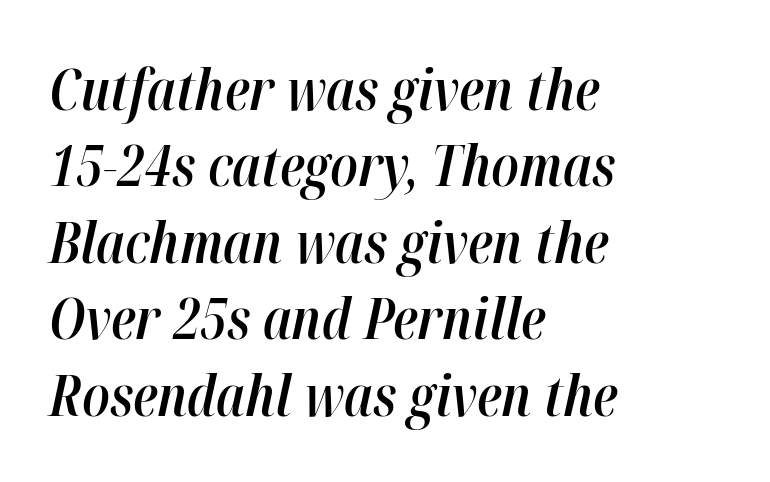
Q: Is the text bold? A: Semi-bold.
Q: Is the text italic (slanted)? A: Yes, it leans right by about 12 degrees.
Q: Is the text underlined? A: No.
Q: How is the paragraph aligned? A: Left-aligned.
Q: Is the spacing between letters normal or unusually wide? A: Normal.
Q: Is the spacing between lines tight, normal or loose? A: Normal.
Q: Width (condensed, normal, or wide)? A: Condensed.
Q: Stroke contrast? A: High.
Q: x-height? A: Medium.
Q: Monospaced? A: No.
